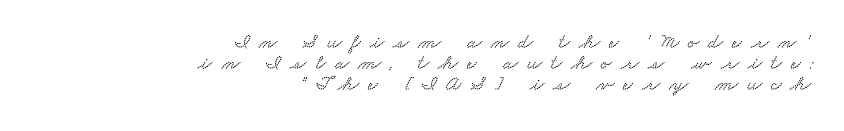
{"underline": "no", "align": "right", "line_spacing": "tight", "line_spacing_ratio": 1.01, "letter_spacing": "wide", "letter_spacing_em": 0.43, "glyph_px": 21}
